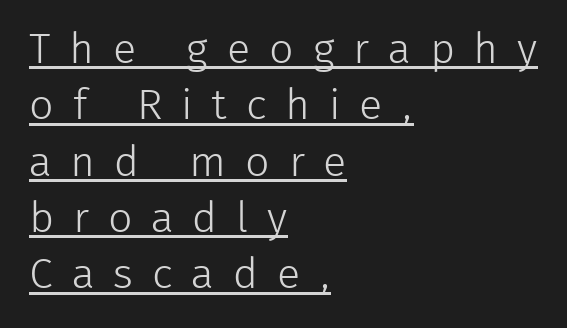
Q: Is the text bold? A: No.
Q: Is the text italic (slanted)? A: No, it is upright.
Q: Is the typeface a serif or a sans-serif typeface? A: Sans-serif.
Q: Is the text underlined? A: Yes.
Q: How is the paragraph aligned? A: Left-aligned.
Q: Is the spacing between letters normal or unusually wide? A: Unusually wide.
Q: Is the spacing between lines tight, normal or loose? A: Normal.
Q: Width (condensed, normal, or wide)? A: Normal.
Q: Stroke contrast? A: Low.
Q: x-height? A: Medium.
Q: Monospaced? A: No.
